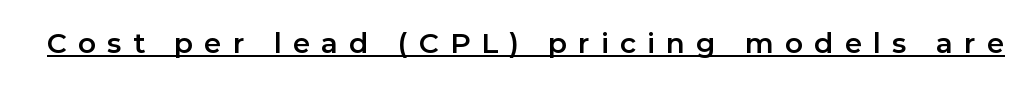
{"serif": "no", "italic": "no", "width": "normal", "stroke_contrast": "low", "x_height": "medium", "monospaced": "no", "underline": "yes", "letter_spacing": "wide", "letter_spacing_em": 0.39, "glyph_px": 28}
